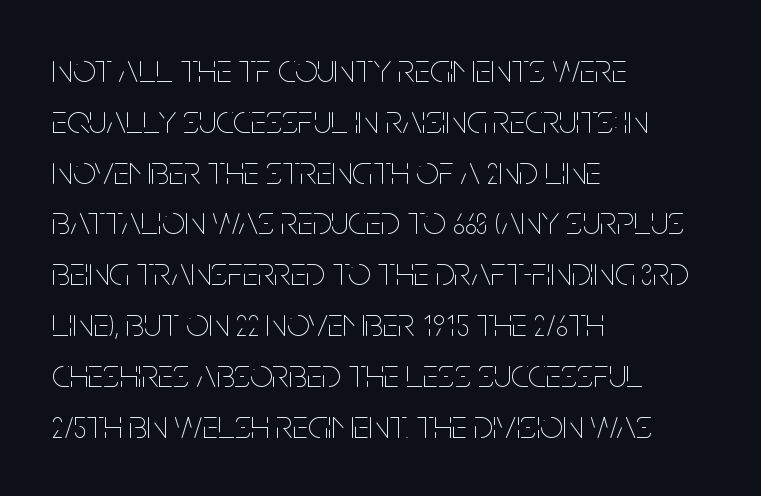
{"italic": "no", "bold": "no", "weight": "thin", "width": "condensed", "stroke_contrast": "low", "x_height": "large", "monospaced": "no", "underline": "no", "align": "left", "line_spacing": "normal", "line_spacing_ratio": 1.27, "letter_spacing": "normal", "letter_spacing_em": 0.0, "glyph_px": 40}
